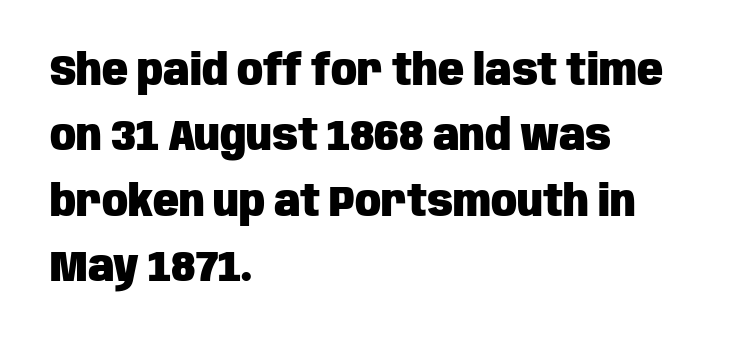
The rendering uses a bold face; every stroke is thick and dark. A clean baseline with only descenders dipping below it. Each letter keeps its own natural width here, so spacing adapts to shape. Quick note: not italic, upright.
